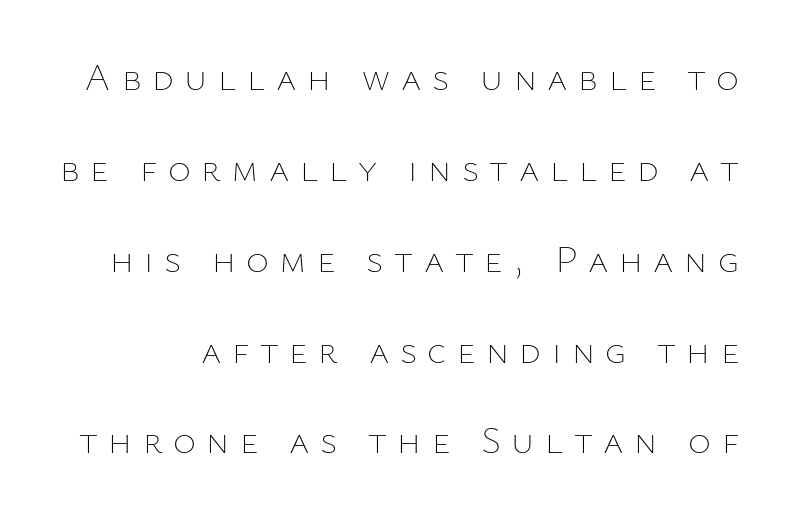
Beneath every word, the page is bare. You can tell it's not italic because the verticals are truly vertical. The gaps between neighbouring characters are conspicuously large. You could not count columns in this text — the font is proportionally spaced. Letters have the restrained weight of plain body copy at most. You could fit nearly another row in the gap between these rows.
